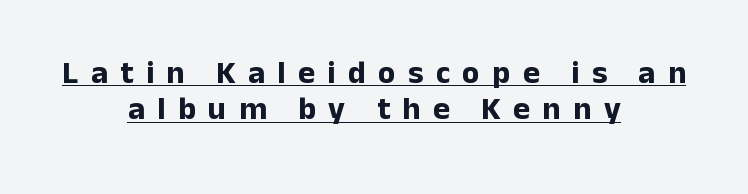
{"serif": "no", "italic": "no", "bold": "yes", "weight": "bold", "width": "normal", "stroke_contrast": "low", "x_height": "medium", "monospaced": "no", "underline": "yes", "align": "center", "line_spacing": "tight", "line_spacing_ratio": 1.14, "letter_spacing": "wide", "letter_spacing_em": 0.39, "glyph_px": 32}
